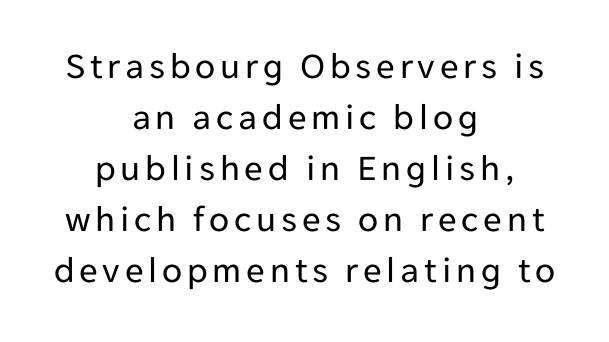
{"serif": "no", "italic": "no", "bold": "no", "weight": "regular", "width": "normal", "stroke_contrast": "low", "x_height": "medium", "monospaced": "no", "underline": "no", "align": "center", "line_spacing": "normal", "line_spacing_ratio": 1.38, "glyph_px": 37}
